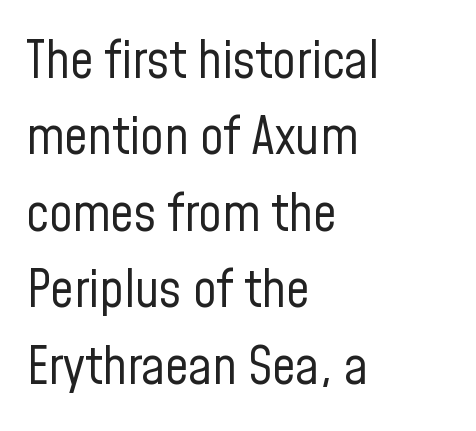
The setting favours the left margin, as ordinary paragraphs usually do. What kind of face is this? One without serifs — a sans. Think of a printed novel: that variable character pitch is what you see here. Is the stroke heavy? The answer is a plain regular-or-lighter. Words float on clear page, feet unadorned.
